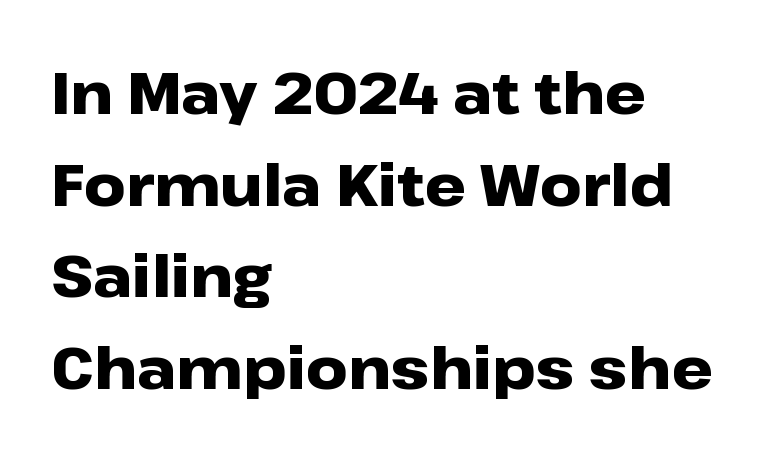
The image shows 58 px heavy, wide sans-serif type, upright; set left-aligned, normal line spacing (1.58x), normal letter spacing, not underlined; low stroke contrast and a medium x-height.
